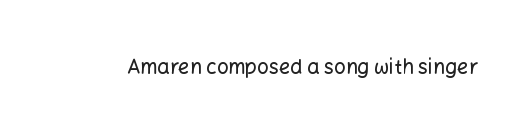
Q: Is the text italic (slanted)? A: No, it is upright.
Q: Is the text underlined? A: No.
Q: Is the spacing between letters normal or unusually wide? A: Normal.
